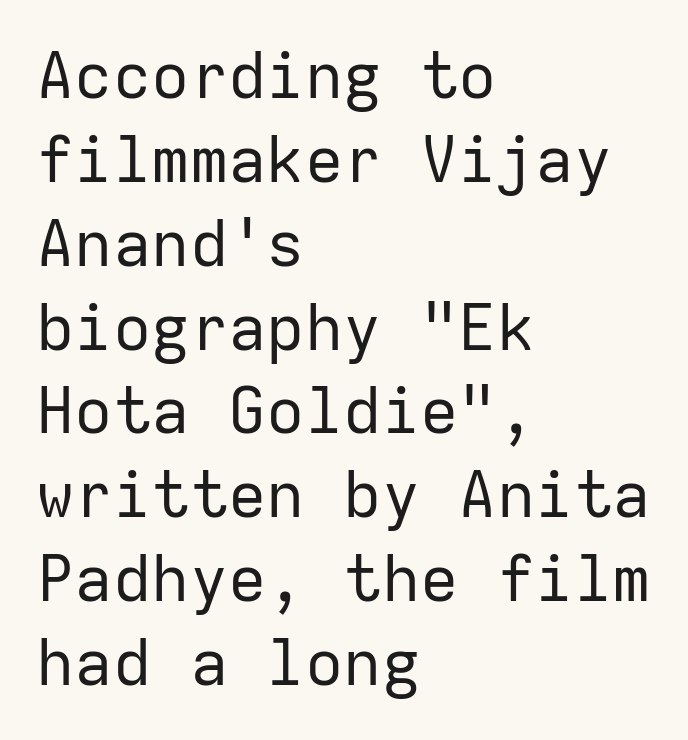
The horizontal fit of the characters is conventional and even. Regarding leading, the lines here are spaced in the standard way. The face used here is monospaced, like something from a code editor. Descenders hang freely into open space. Classification — sans serif. The lettering holds an erect, upright posture throughout.
